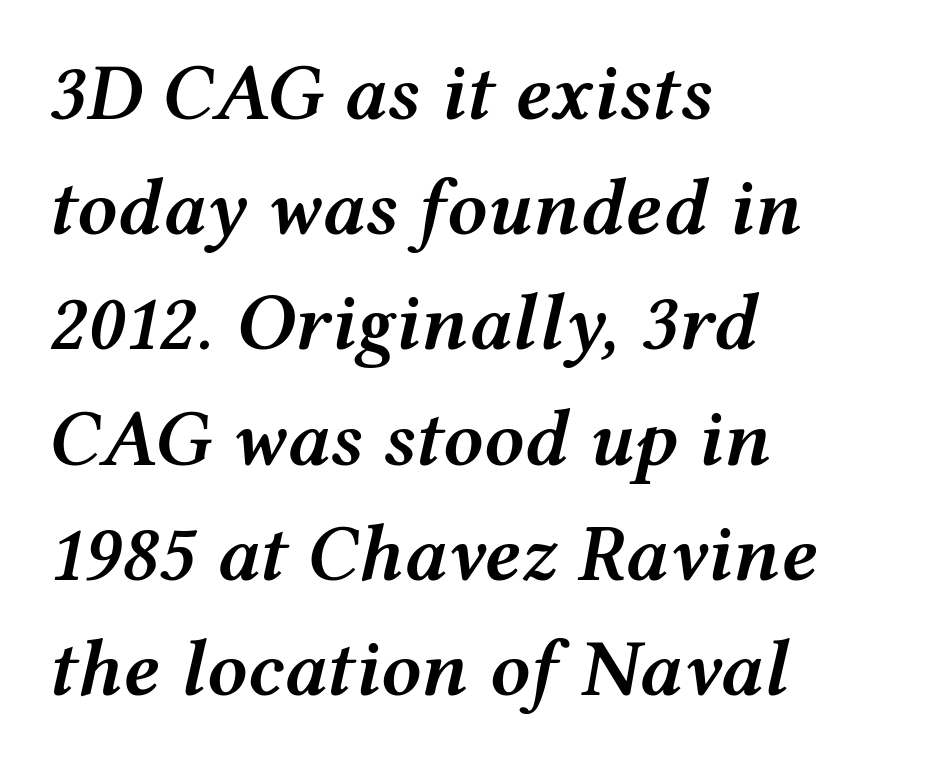
{"italic": "yes", "lean": "right", "slant_degrees": 12, "bold": "semi", "weight": "semibold", "width": "wide", "stroke_contrast": "medium", "x_height": "medium", "monospaced": "no", "underline": "no", "align": "left", "line_spacing": "normal", "line_spacing_ratio": 1.44, "letter_spacing": "normal", "letter_spacing_em": 0.0, "glyph_px": 80}
